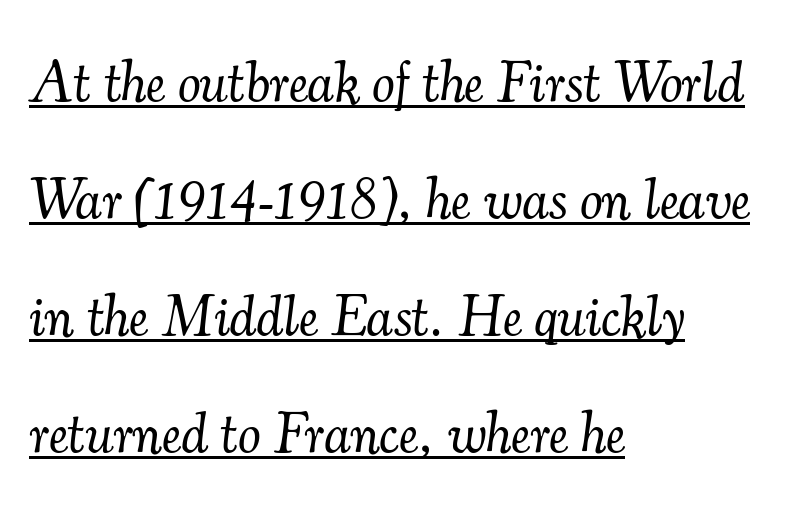
Compared with a centered layout, this one pins lines to the left instead. The designer dialed line spacing up above the default. Stems and bowls with no extra thickness — not bold. Short note: letters normally spaced. You could not count columns in this text — the font is proportionally spaced. Small tapered or slab feet sit at the stroke ends, so this counts as serif.
